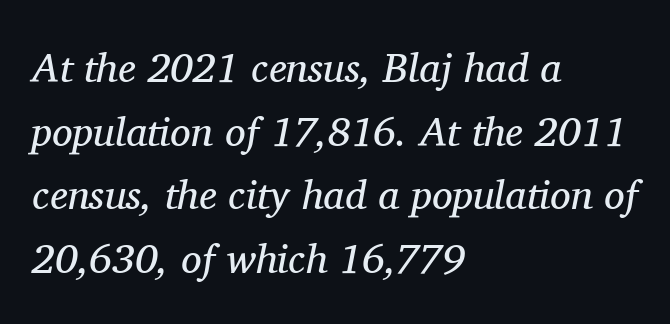
Each word holds together tightly as a unit, with standard inter-letter gaps. You can tell it's italic because the verticals aren't actually vertical. A bare baseline throughout the passage. The rendering uses a moderate line-height, typical for paragraphs. Character widths vary here, with narrow letters taking less room than wide ones.
